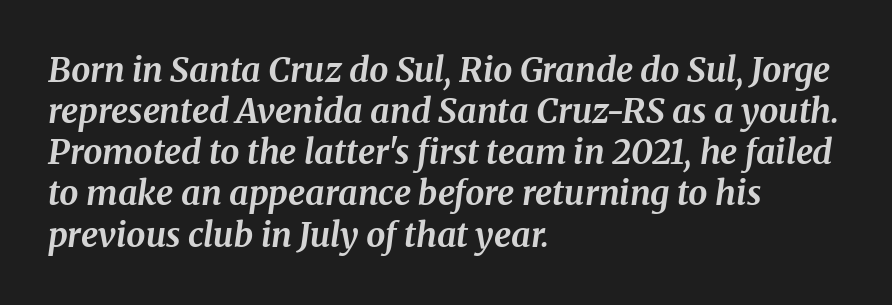
The image shows 34 px bold serif type, italic (leaning right); set left-aligned, line spacing 1.21x, normal letter spacing, not underlined; medium stroke contrast and a medium x-height.
